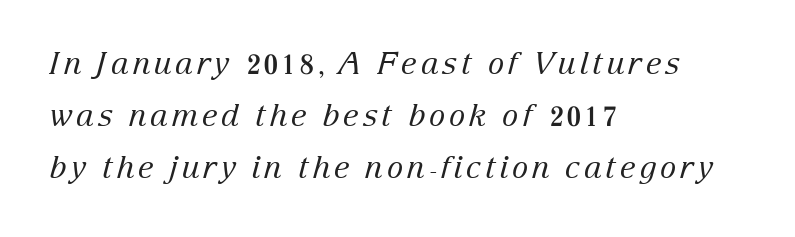
The image shows 31 px regular-weight serif type, italic (leaning right); set left-aligned, normal line spacing (1.68x), not underlined; low stroke contrast and a medium x-height.
